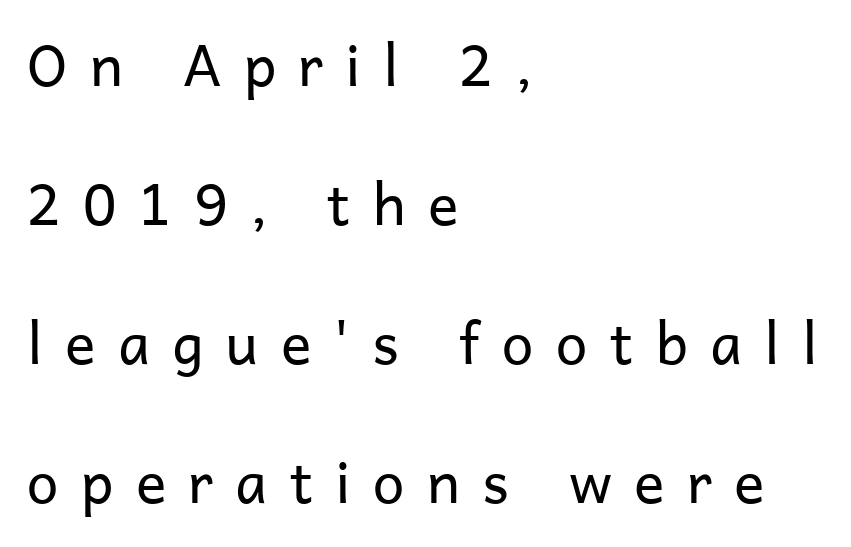
Letterform terminals end flat and unadorned throughout the passage. Stems and bowls with no extra thickness — not bold. Unlike italic type, these characters show no tilt at all. These lines are rendered in a variable-pitch font. Where is the straight margin? On the left. The block of text is sparse from top to bottom, with ample space between rows.
